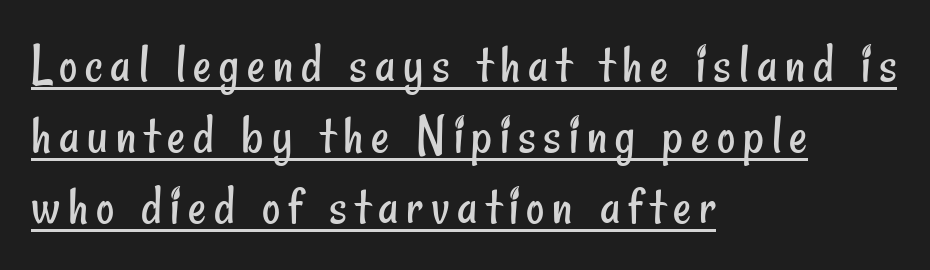
The image shows 56 px regular-weight, condensed sans-serif type; set left-aligned, normal line spacing (1.27x), underlined; low stroke contrast and a small x-height.
